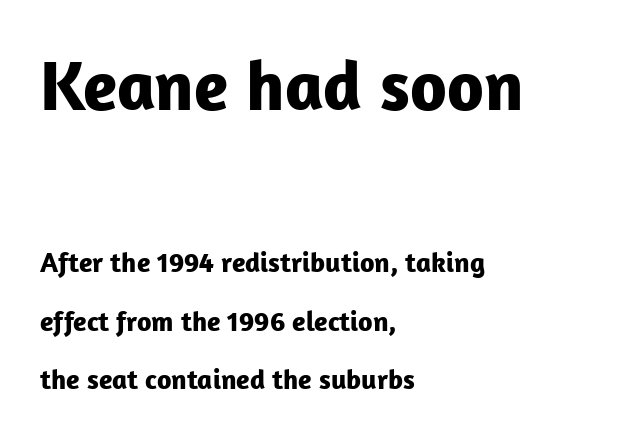
Q: Is the text bold? A: Yes.
Q: Is the text italic (slanted)? A: No, it is upright.
Q: Is the typeface a serif or a sans-serif typeface? A: Sans-serif.
Q: Is the text underlined? A: No.
Q: How is the paragraph aligned? A: Left-aligned.
Q: Is the spacing between letters normal or unusually wide? A: Normal.
Q: Is the spacing between lines tight, normal or loose? A: Loose.
Q: Which block of text is set in a larger size, the first (top) or the second (bottom)? A: The first (top) one.
Q: Width (condensed, normal, or wide)? A: Normal.
Q: Stroke contrast? A: Low.
Q: x-height? A: Medium.
Q: Monospaced? A: No.
